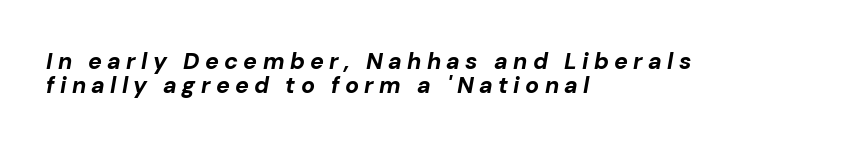
{"italic": "yes", "lean": "right", "slant_degrees": 10, "bold": "yes", "underline": "no", "align": "left", "line_spacing": "tight", "line_spacing_ratio": 1.06, "letter_spacing": "wide", "letter_spacing_em": 0.23, "glyph_px": 23}
